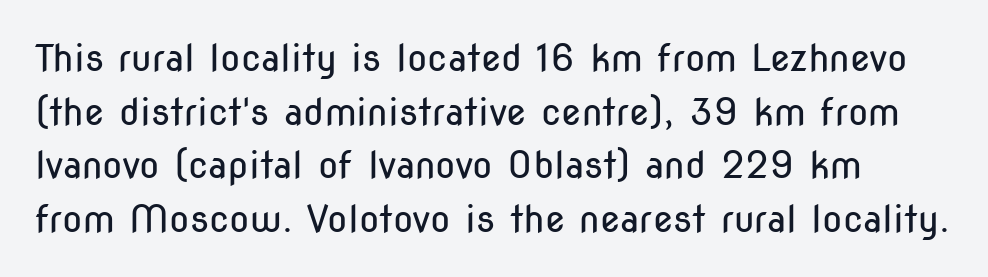
The face used here is rendered with its standard letterfit. The words here are not underlined. No italicization has been applied; the sample stays upright. Honestly, the row spacing looks completely unremarkable.
